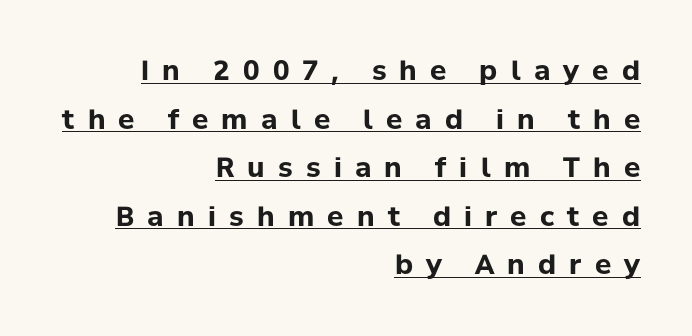
Q: Is the text bold? A: Yes.
Q: Is the text italic (slanted)? A: No, it is upright.
Q: Is the text underlined? A: Yes.
Q: How is the paragraph aligned? A: Right-aligned.
Q: Is the spacing between letters normal or unusually wide? A: Unusually wide.
